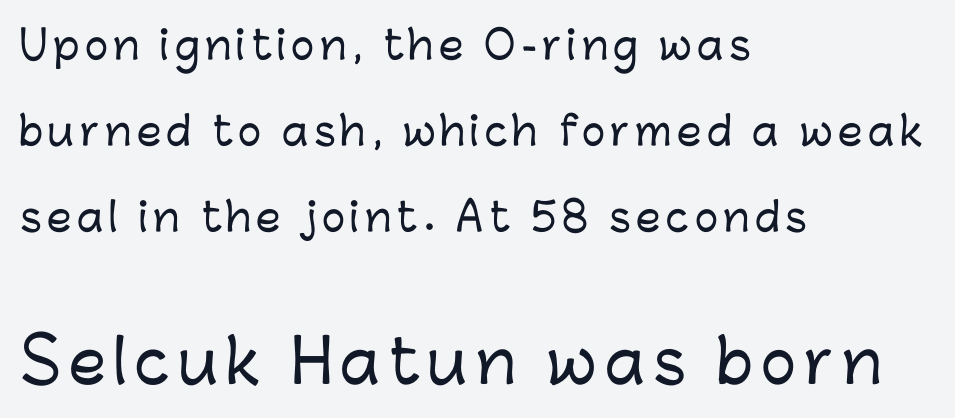
Q: Is the text italic (slanted)? A: No, it is upright.
Q: Is the typeface a serif or a sans-serif typeface? A: Sans-serif.
Q: Is the text underlined? A: No.
Q: How is the paragraph aligned? A: Left-aligned.
Q: Is the spacing between lines tight, normal or loose? A: Loose.
Q: Which block of text is set in a larger size, the first (top) or the second (bottom)? A: The second (bottom) one.
Q: Width (condensed, normal, or wide)? A: Normal.
Q: Stroke contrast? A: Low.
Q: x-height? A: Medium.
Q: Monospaced? A: No.
